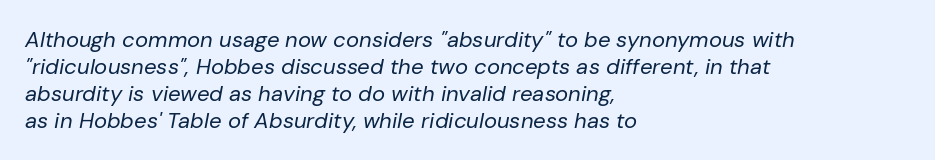
{"italic": "yes", "lean": "right", "slant_degrees": 10, "bold": "no", "underline": "no", "align": "left", "line_spacing_ratio": 1.22, "letter_spacing": "normal", "letter_spacing_em": 0.0, "glyph_px": 22}
